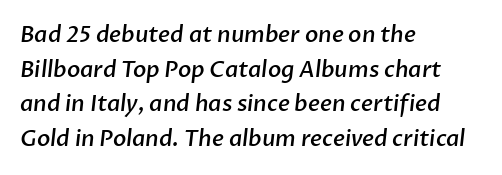
The image shows 22 px text type; set left-aligned, normal line spacing (1.57x), normal letter spacing, not underlined.
